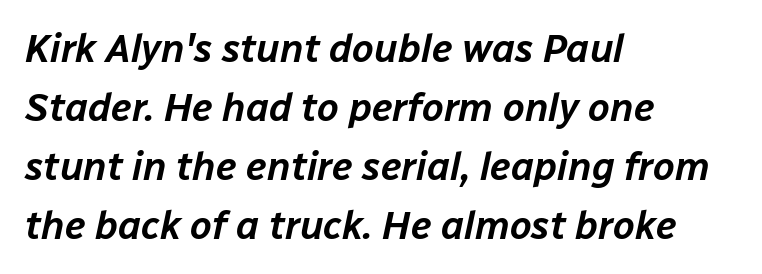
Q: Is the text italic (slanted)? A: Yes, it leans right by about 12 degrees.
Q: Is the text underlined? A: No.
Q: How is the paragraph aligned? A: Left-aligned.
Q: Is the spacing between letters normal or unusually wide? A: Normal.
Q: Is the spacing between lines tight, normal or loose? A: Normal.
Q: Width (condensed, normal, or wide)? A: Normal.
Q: Stroke contrast? A: Low.
Q: x-height? A: Medium.
Q: Monospaced? A: No.
